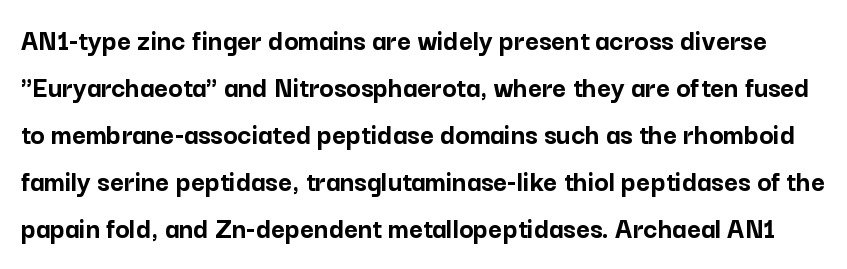
Unmarked baselines from the first word to the last. Note the varied advance widths — an 'i' is clearly narrower than an 'm'. Between one letter and the next there's only the usual sliver of space. The typesetting leans heavy: a genuine bold. Posture: vertical. Unlike a traditional serif, this face leaves its strokes unadorned.
